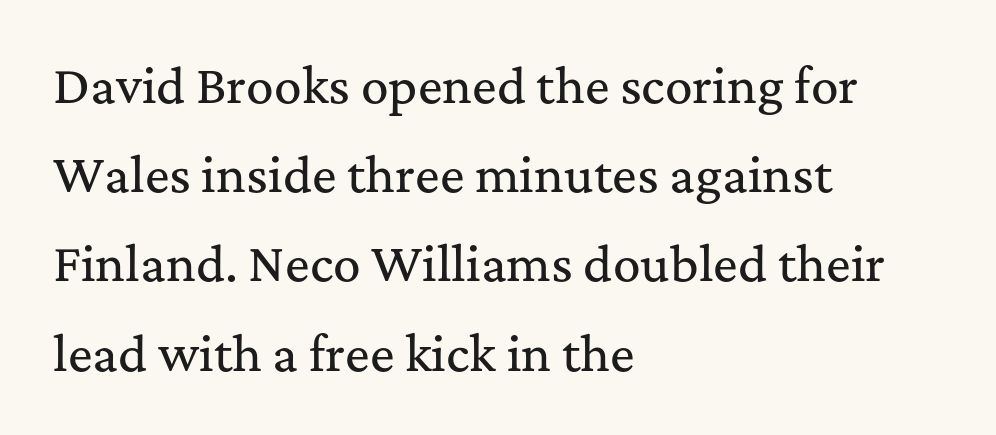
The image shows 46 px serif type, upright; set left-aligned, loose line spacing (1.94x), normal letter spacing, not underlined; medium stroke contrast and a medium x-height.
